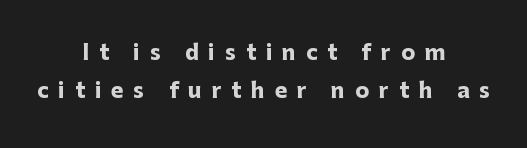
Q: Is the text bold? A: Yes.
Q: Is the text italic (slanted)? A: No, it is upright.
Q: Is the text underlined? A: No.
Q: How is the paragraph aligned? A: Centered.
Q: Is the spacing between letters normal or unusually wide? A: Unusually wide.
